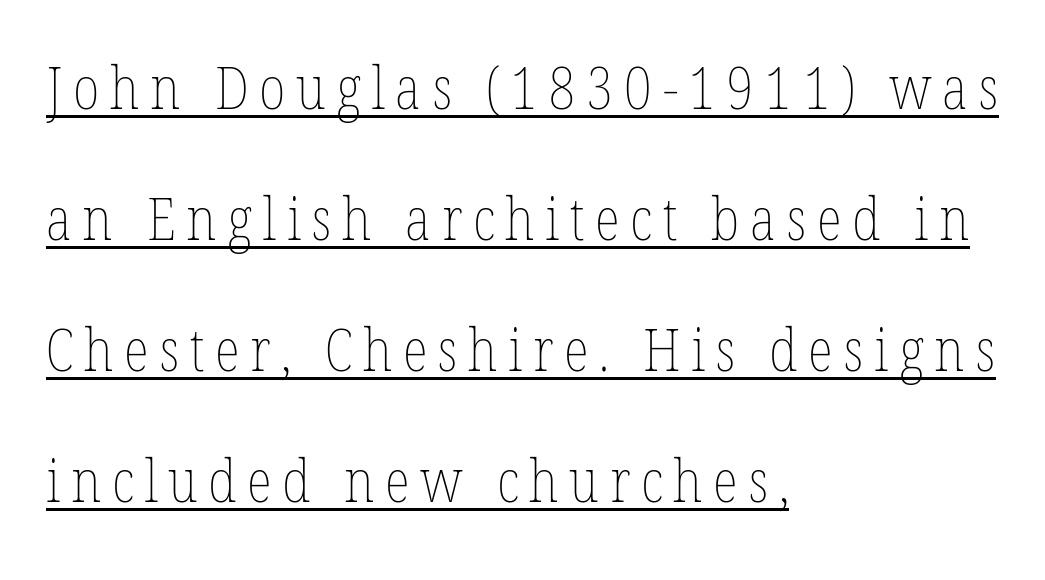
The lines in this sample share a left origin and differ only in where they stop. This sample uses an upright cut, with every glyph sitting square on the baseline. Honestly, the rows look like they've been pulled way apart. This sample carries an underscore along the baseline area.
